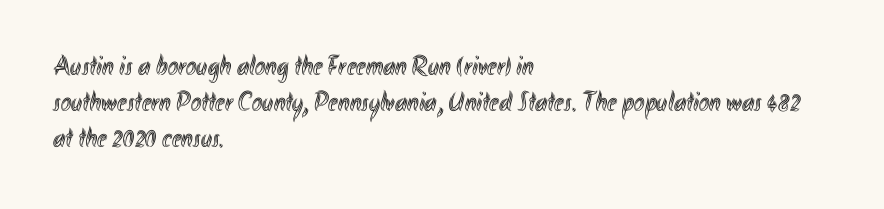
Q: Is the text italic (slanted)? A: Yes.
Q: Is the text underlined? A: No.
Q: How is the paragraph aligned? A: Left-aligned.
Q: Is the spacing between letters normal or unusually wide? A: Normal.
Q: Is the spacing between lines tight, normal or loose? A: Normal.
Q: Width (condensed, normal, or wide)? A: Condensed.
Q: x-height? A: Small.
Q: Monospaced? A: No.
